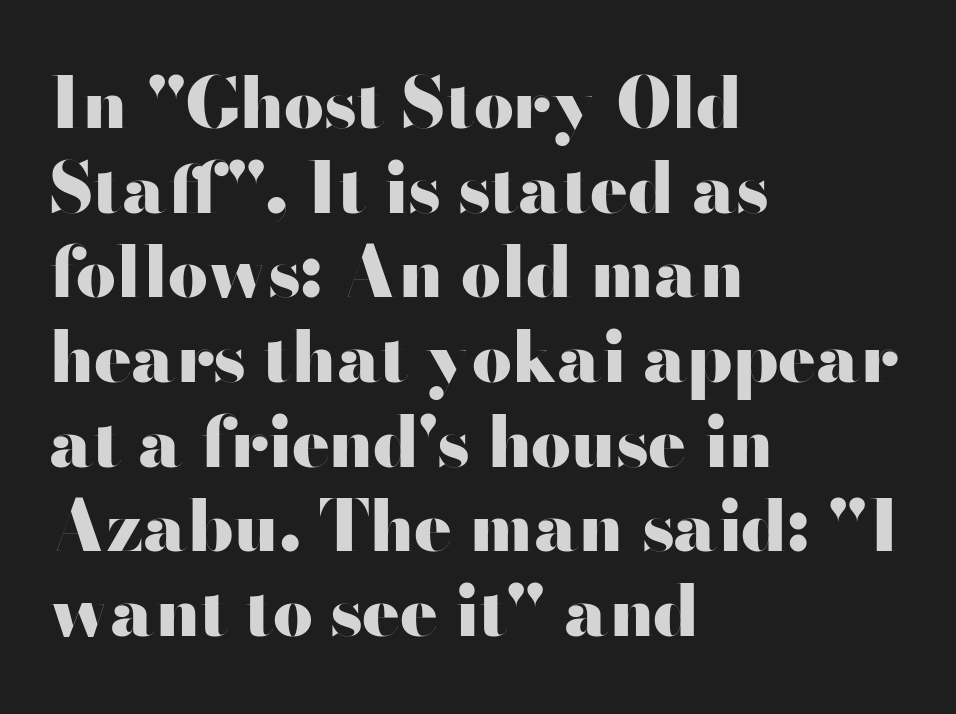
{"serif": "no", "italic": "no", "bold": "yes", "weight": "heavy", "width": "wide", "stroke_contrast": "high", "x_height": "small", "monospaced": "no", "underline": "no", "align": "left", "line_spacing_ratio": 1.21, "letter_spacing": "normal", "letter_spacing_em": 0.0, "glyph_px": 70}
